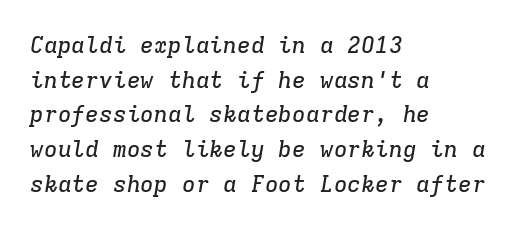
The image shows 23 px text type, italic (leaning right); set left-aligned, normal line spacing (1.51x), normal letter spacing, not underlined.
